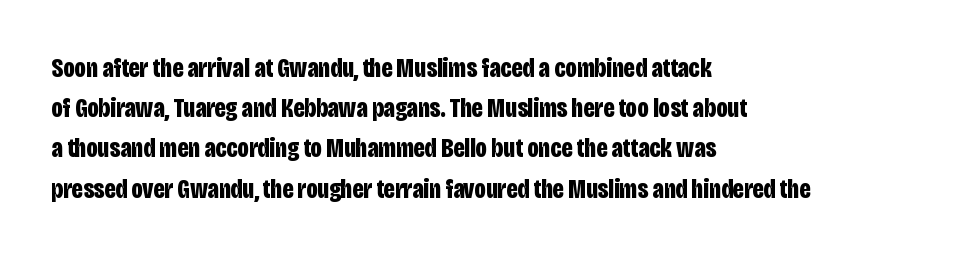
{"italic": "no", "bold": "yes", "underline": "no", "align": "left", "line_spacing": "normal", "line_spacing_ratio": 1.49, "letter_spacing": "normal", "letter_spacing_em": 0.0, "glyph_px": 27}
